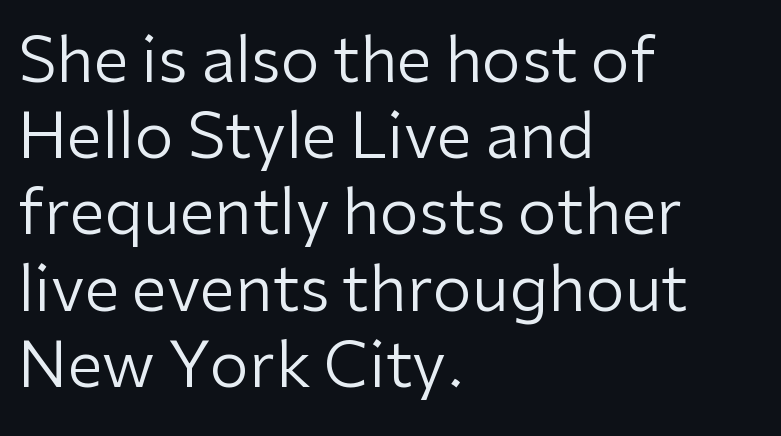
The image shows 63 px regular-weight sans-serif type, upright; set left-aligned, line spacing 1.21x, normal letter spacing, not underlined; low stroke contrast and a medium x-height.
